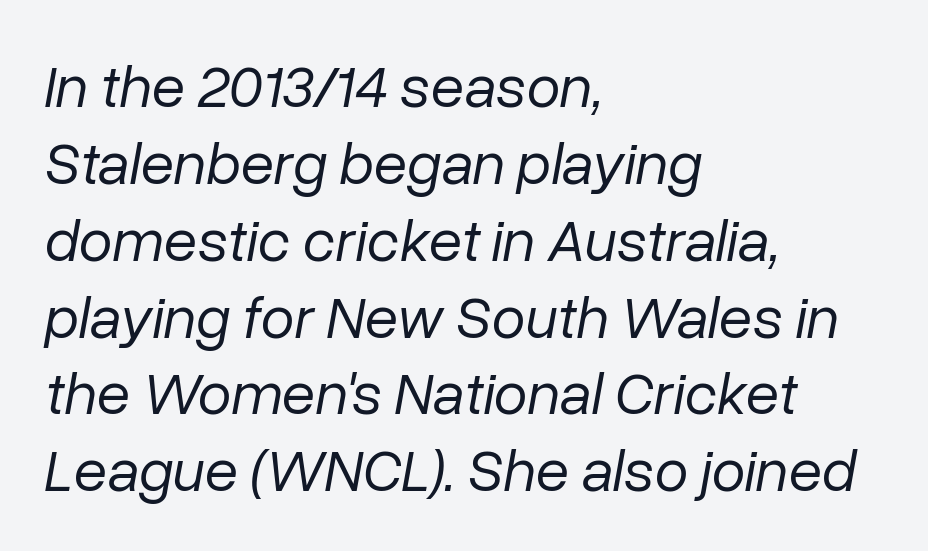
A quiet, ordinary-to-light weight characterises the typeface. Underlining? Definitely not there. The lines are quadded left. Posture: slanted.
